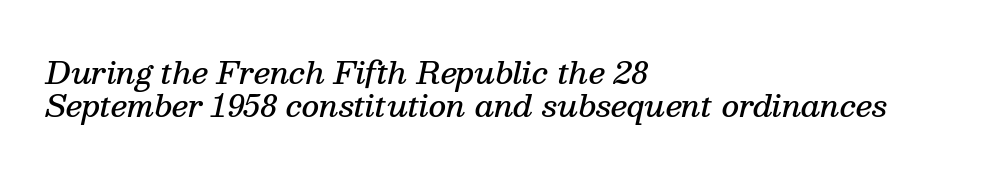
Q: Is the text bold? A: Semi-bold.
Q: Is the text italic (slanted)? A: Yes, it leans right by about 13 degrees.
Q: Is the typeface a serif or a sans-serif typeface? A: Serif.
Q: Is the text underlined? A: No.
Q: How is the paragraph aligned? A: Left-aligned.
Q: Is the spacing between letters normal or unusually wide? A: Normal.
Q: Is the spacing between lines tight, normal or loose? A: Tight.
Q: Width (condensed, normal, or wide)? A: Normal.
Q: Stroke contrast? A: Medium.
Q: x-height? A: Medium.
Q: Monospaced? A: No.
